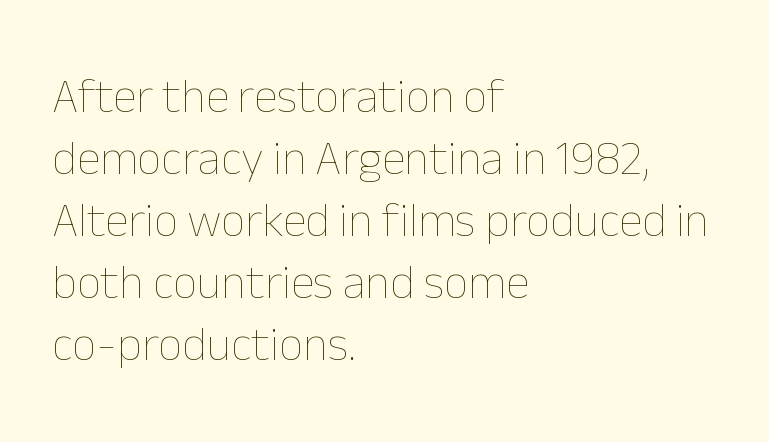
Q: Is the text bold? A: No.
Q: Is the text italic (slanted)? A: No, it is upright.
Q: Is the text underlined? A: No.
Q: How is the paragraph aligned? A: Left-aligned.
Q: Is the spacing between letters normal or unusually wide? A: Normal.
Q: Is the spacing between lines tight, normal or loose? A: Normal.
Q: Width (condensed, normal, or wide)? A: Normal.
Q: Stroke contrast? A: Low.
Q: x-height? A: Medium.
Q: Monospaced? A: No.
